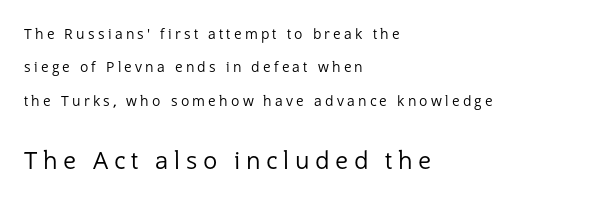
{"italic": "no", "bold": "no", "underline": "no", "align": "left", "line_spacing": "loose", "line_spacing_ratio": 2.38, "letter_spacing": "wide", "letter_spacing_em": 0.23, "larger_block": "second", "size_ratio": 1.71, "glyph_px": 24}
